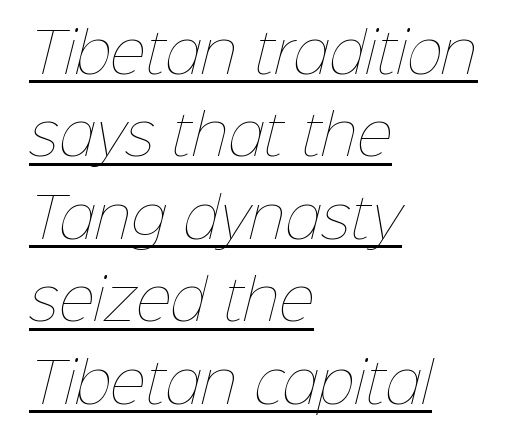
This sample is left-justified, so line endings fall wherever the words run out. Stem width sits at or under what a default text font uses. Words appear dense and cohesive because spacing is normal. The passage shown is typed in a proportional face where columns would drift. The passage shown is underscored from start to finish.
